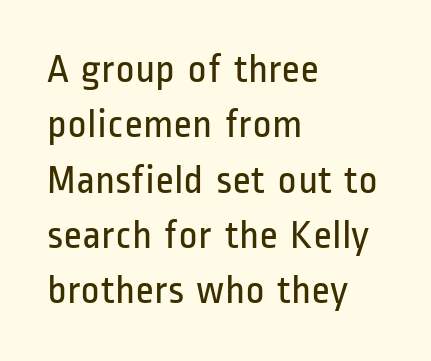
Q: Is the text bold? A: No.
Q: Is the text italic (slanted)? A: No, it is upright.
Q: Is the typeface a serif or a sans-serif typeface? A: Sans-serif.
Q: Is the text underlined? A: No.
Q: How is the paragraph aligned? A: Left-aligned.
Q: Is the spacing between letters normal or unusually wide? A: Normal.
Q: Is the spacing between lines tight, normal or loose? A: Normal.
Q: Width (condensed, normal, or wide)? A: Condensed.
Q: Stroke contrast? A: Low.
Q: x-height? A: Medium.
Q: Monospaced? A: No.
